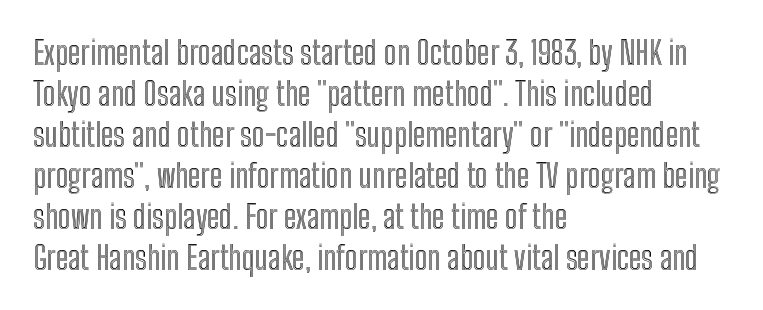
{"italic": "no", "width": "condensed", "x_height": "medium", "monospaced": "no", "underline": "no", "align": "left", "line_spacing": "normal", "line_spacing_ratio": 1.28, "letter_spacing": "normal", "letter_spacing_em": 0.0, "glyph_px": 32}
